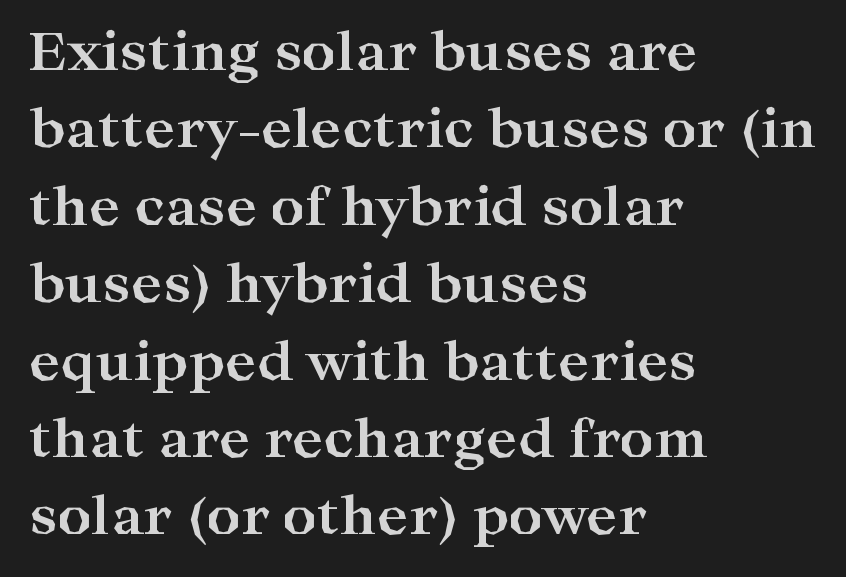
Caption: standard tracking, unaltered. Vertically, the passage feels balanced, rows spaced as you'd expect. Typesetter's note: full bold, strokes at maximum text heaviness. Posture: upright roman. A student would call this left alignment; a typographer would say flush left, rag right. Think of a printed novel: that variable character pitch is what you see here.
